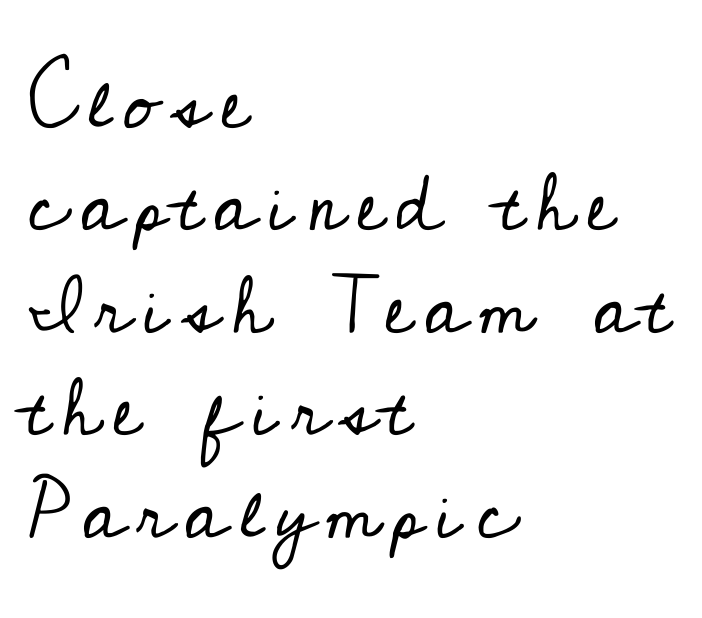
The image shows 80 px regular-weight serif type; set left-aligned, normal line spacing (1.28x), not underlined; low stroke contrast and a small x-height.
